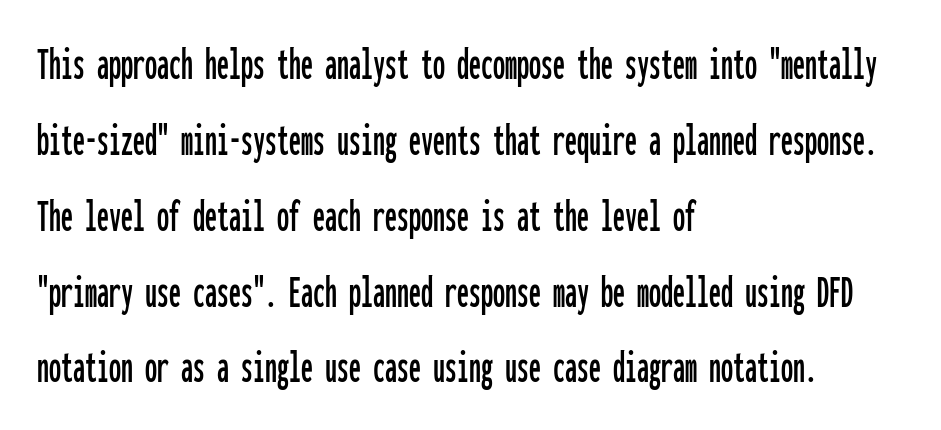
{"serif": "no", "italic": "no", "width": "condensed", "stroke_contrast": "low", "x_height": "medium", "monospaced": "yes", "underline": "no", "align": "left", "line_spacing": "normal", "line_spacing_ratio": 1.58, "letter_spacing": "normal", "letter_spacing_em": 0.0, "glyph_px": 48}
